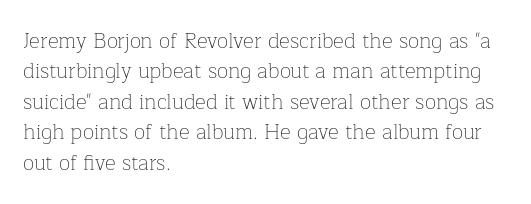
Letter spacing: default. Ink coverage per letter is moderate at most. The rag falls on the right side of this text block. Descenders are the only things crossing below the line. This block has exactly the height ordinary leading produces. This is the regular roman posture of the typeface.
